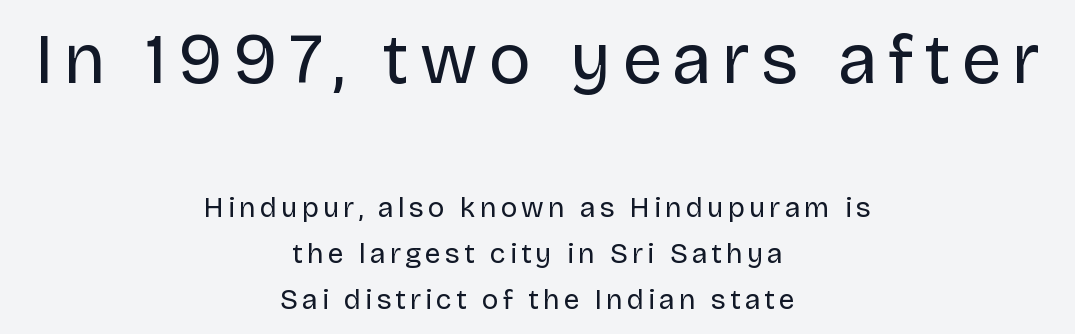
Is the block centered? Yes — each line is placed symmetrically about the middle. Beneath every word, the page is bare. Stem width sits at or under what a default text font uses. The letters stand upright; this is a roman face. What kind of face is this? One without serifs — a sans. You could not count columns in this text — the font is proportionally spaced.
